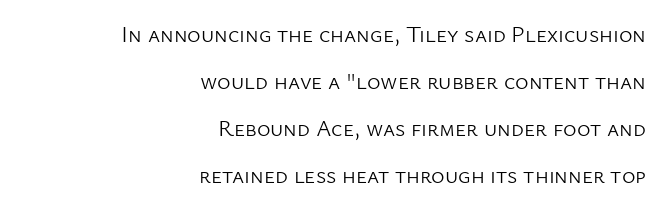
{"italic": "no", "bold": "no", "underline": "no", "align": "right", "line_spacing": "loose", "line_spacing_ratio": 2.05, "letter_spacing": "normal", "letter_spacing_em": 0.0, "glyph_px": 23}
